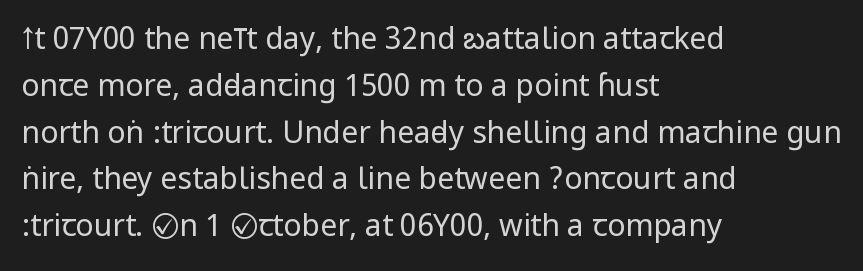
{"serif": "no", "italic": "no", "bold": "no", "weight": "regular", "width": "condensed", "stroke_contrast": "low", "underline": "no", "align": "left", "line_spacing": "normal", "line_spacing_ratio": 1.56, "letter_spacing": "normal", "letter_spacing_em": 0.0, "glyph_px": 30}
